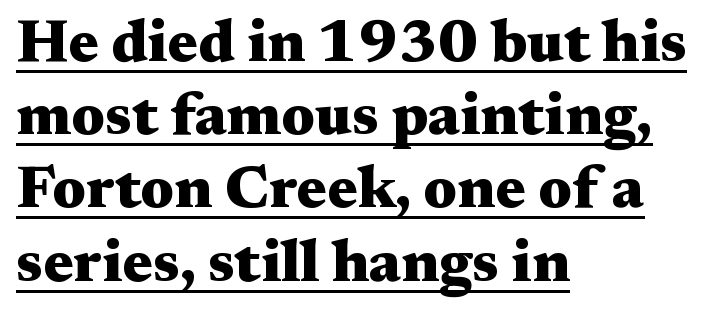
Is there an underline? Yes — a line sits under the letters. Compared with a centered layout, this one pins lines to the left instead. Here the designer chose a conventional face with non-uniform glyph widths. This rendering employs a face with finishing strokes, i.e., a serif. Short note: letters normally spaced. The typography opts for an upright posture over an oblique one.
